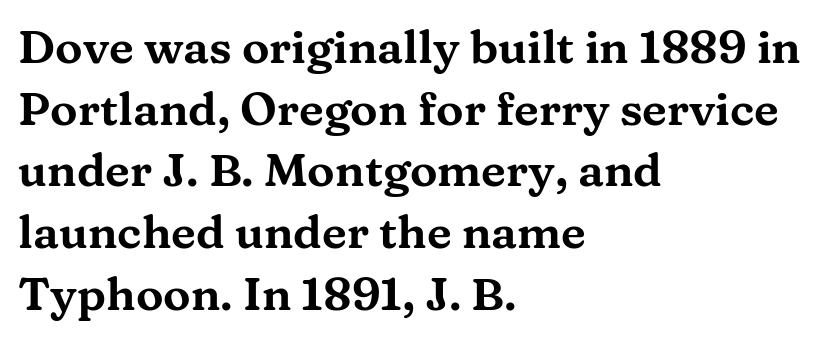
The image shows 46 px wide serif type, upright; set left-aligned, normal line spacing (1.34x), normal letter spacing, not underlined; medium stroke contrast and a medium x-height.
